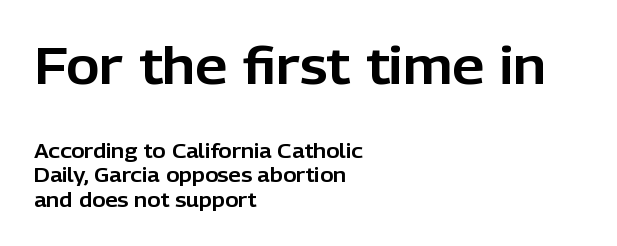
The image shows 51 px sans-serif type, upright; set left-aligned, line spacing 1.23x, normal letter spacing, not underlined; the first (top) block is 2.55x larger; low stroke contrast and a medium x-height.
